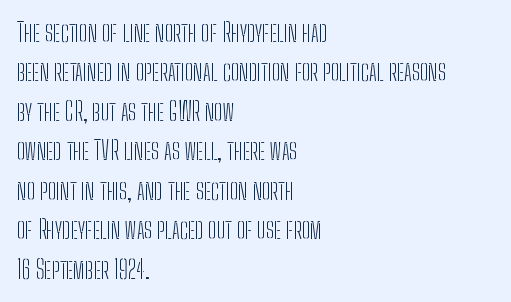
{"italic": "no", "bold": "no", "underline": "no", "align": "left", "line_spacing": "normal", "line_spacing_ratio": 1.58, "letter_spacing": "normal", "letter_spacing_em": 0.0, "glyph_px": 25}
